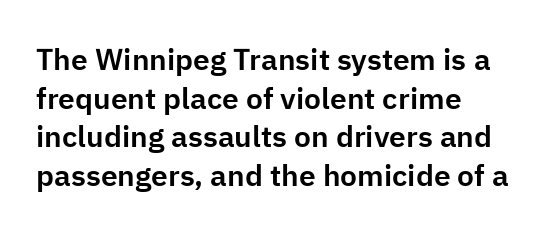
If you measured baseline to baseline, you'd find a middling distance. If you drew a ruler down the left edge, every line would touch it. The strip under each line holds only bare page. Font category for this specimen: sans-serif.
